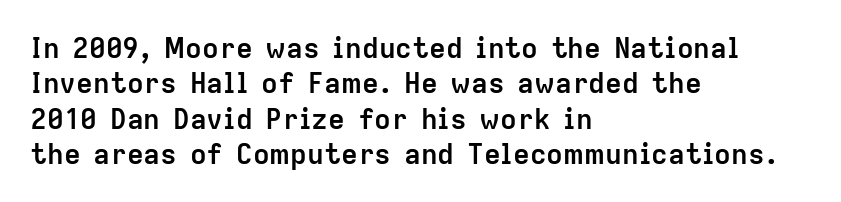
{"serif": "no", "italic": "no", "bold": "yes", "weight": "semibold", "width": "normal", "stroke_contrast": "low", "x_height": "medium", "monospaced": "no", "underline": "no", "align": "left", "line_spacing": "normal", "line_spacing_ratio": 1.26, "letter_spacing": "normal", "letter_spacing_em": 0.0, "glyph_px": 28}
